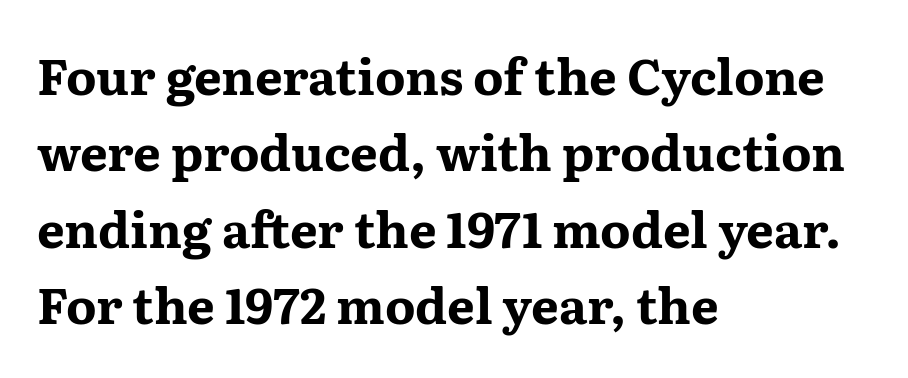
{"serif": "yes", "italic": "no", "bold": "yes", "weight": "bold", "width": "wide", "stroke_contrast": "medium", "x_height": "medium", "monospaced": "no", "underline": "no", "align": "left", "line_spacing": "normal", "line_spacing_ratio": 1.56, "letter_spacing": "normal", "letter_spacing_em": 0.0, "glyph_px": 49}
